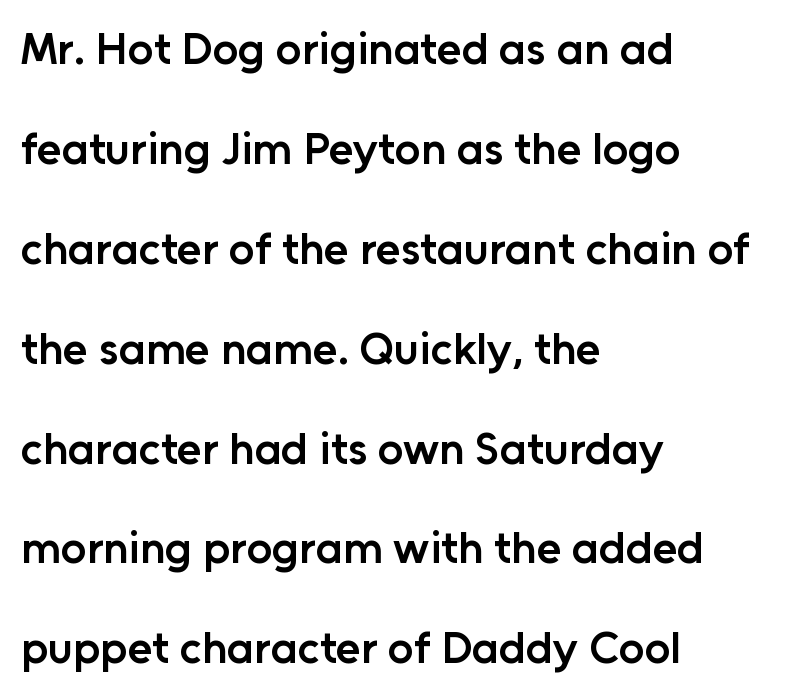
Posture: straight, roman, zero tilt. Here the glyphs are tracked normally, forming tight word shapes. A student would call this left alignment; a typographer would say flush left, rag right. The rendering shows plain stroke endings on the letterforms — a sans-serif design. In terms of leading, this rendering errs on the spacious side. You could not count columns in this text — the font is proportionally spaced.
